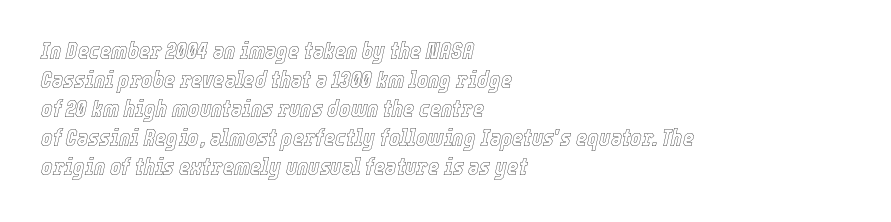
Q: Is the text italic (slanted)? A: Yes, it leans right by about 12 degrees.
Q: Is the text underlined? A: No.
Q: How is the paragraph aligned? A: Left-aligned.
Q: Is the spacing between letters normal or unusually wide? A: Normal.
